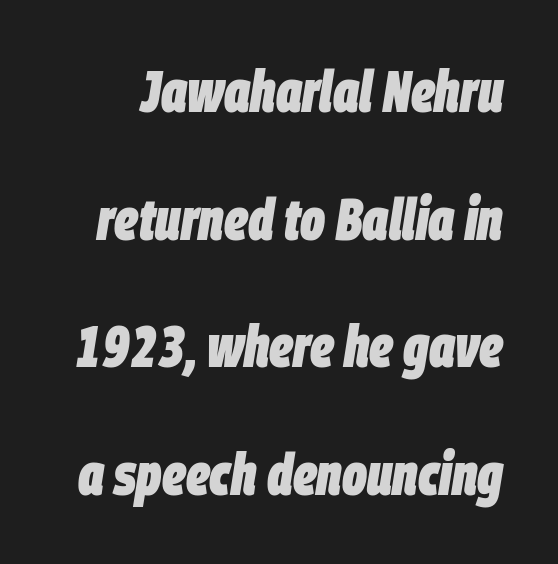
Q: Is the text bold? A: Yes.
Q: Is the text italic (slanted)? A: Yes, it leans right by about 9 degrees.
Q: Is the text underlined? A: No.
Q: Is the spacing between letters normal or unusually wide? A: Normal.
Q: Is the spacing between lines tight, normal or loose? A: Loose.
Q: Width (condensed, normal, or wide)? A: Condensed.
Q: Stroke contrast? A: Low.
Q: x-height? A: Large.
Q: Monospaced? A: No.
